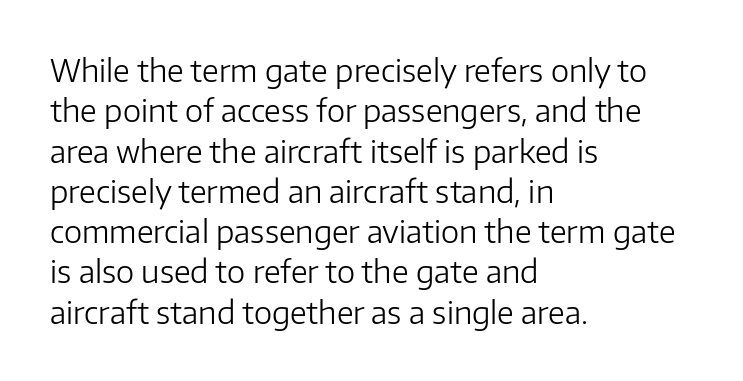
The image shows 31 px light sans-serif type, upright; set left-aligned, normal line spacing (1.3x), normal letter spacing, not underlined; low stroke contrast and a medium x-height.
